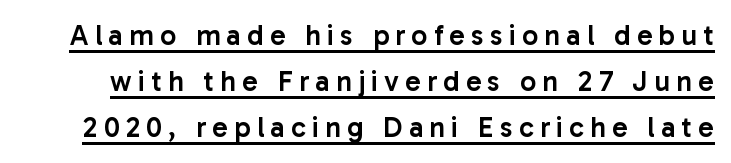
Q: Is the text bold? A: Semi-bold.
Q: Is the text italic (slanted)? A: No, it is upright.
Q: Is the typeface a serif or a sans-serif typeface? A: Sans-serif.
Q: Is the text underlined? A: Yes.
Q: Is the spacing between letters normal or unusually wide? A: Unusually wide.
Q: Is the spacing between lines tight, normal or loose? A: Normal.
Q: Width (condensed, normal, or wide)? A: Normal.
Q: Stroke contrast? A: Low.
Q: x-height? A: Medium.
Q: Monospaced? A: No.
